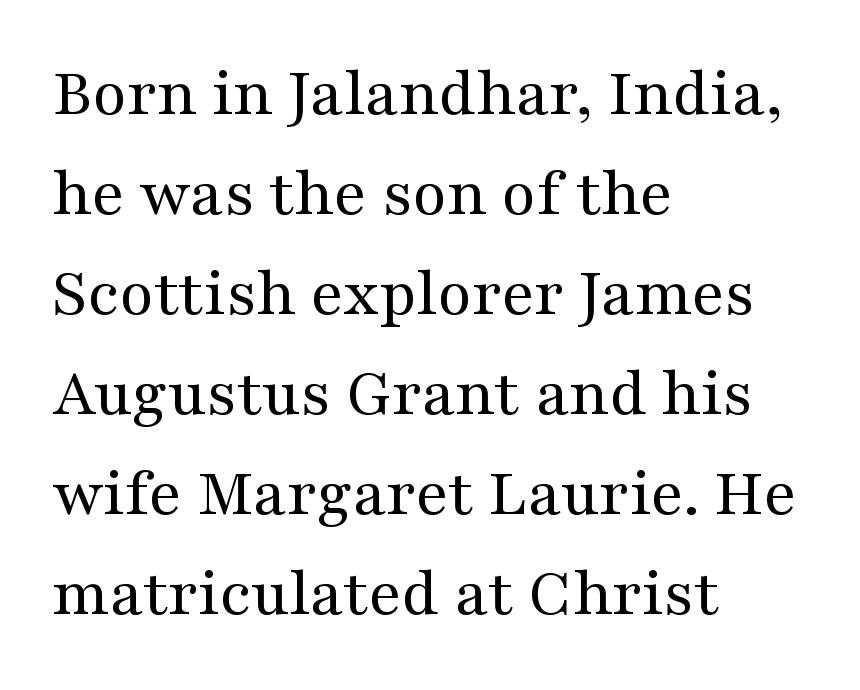
This rendering leaves character spacing at its baseline value. On a weight scale, this lands at 450 or below. The string is rendered with underlining switched off. The letters stand upright; this is a roman face.
